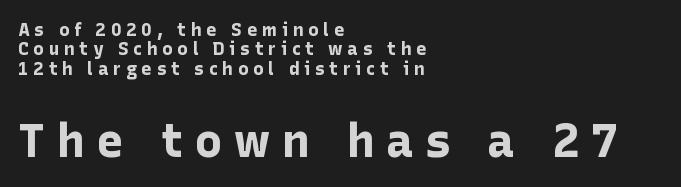
The image shows 46 px bold sans-serif type, upright; set left-aligned, tight line spacing (1.07x), unusually wide letter spacing (+0.25 em), not underlined; the second (bottom) block is 2.56x larger; low stroke contrast and a medium x-height.
